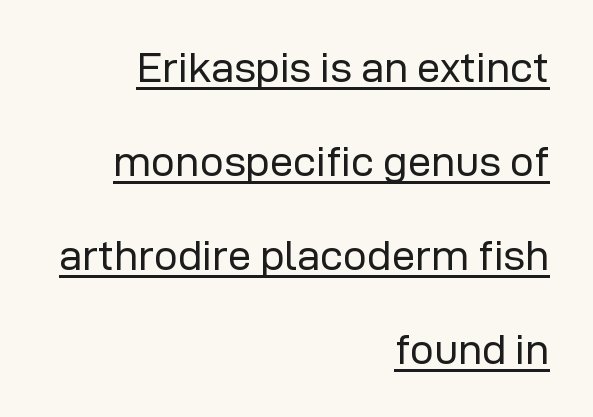
The image shows 42 px regular-weight sans-serif type, upright; set right-aligned, loose line spacing (2.24x), normal letter spacing, underlined; low stroke contrast and a medium x-height.
